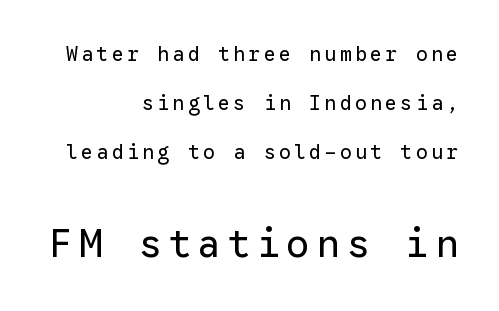
The image shows 39 px regular-weight sans-serif type, upright, monospaced; set right-aligned, loose line spacing (2.45x), not underlined; the second (bottom) block is 1.95x larger; low stroke contrast and a medium x-height.
